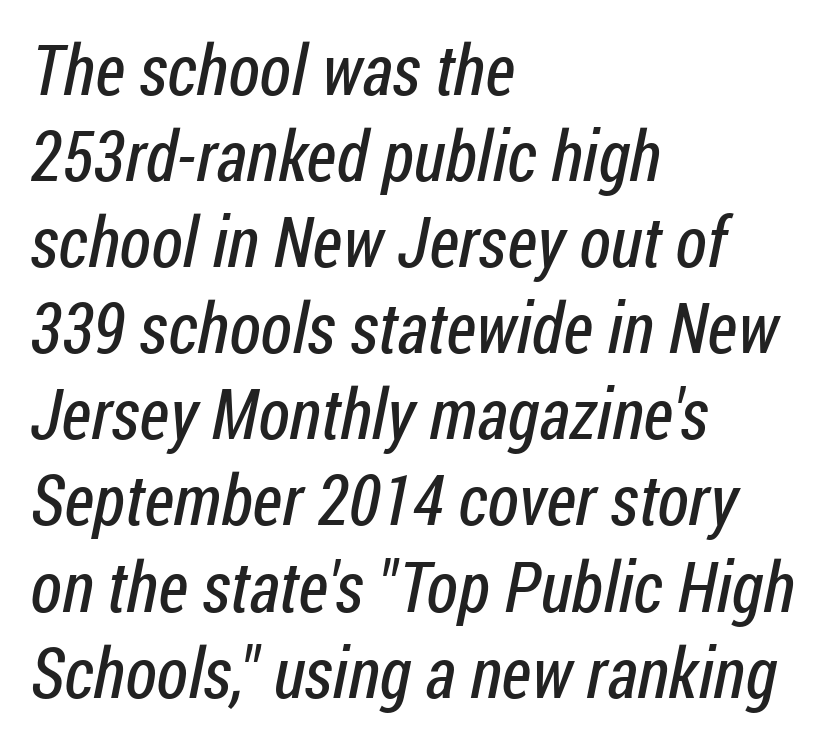
Q: Is the text bold? A: No.
Q: Is the typeface a serif or a sans-serif typeface? A: Sans-serif.
Q: Is the text underlined? A: No.
Q: How is the paragraph aligned? A: Left-aligned.
Q: Is the spacing between letters normal or unusually wide? A: Normal.
Q: Width (condensed, normal, or wide)? A: Condensed.
Q: Stroke contrast? A: Low.
Q: x-height? A: Medium.
Q: Monospaced? A: No.
